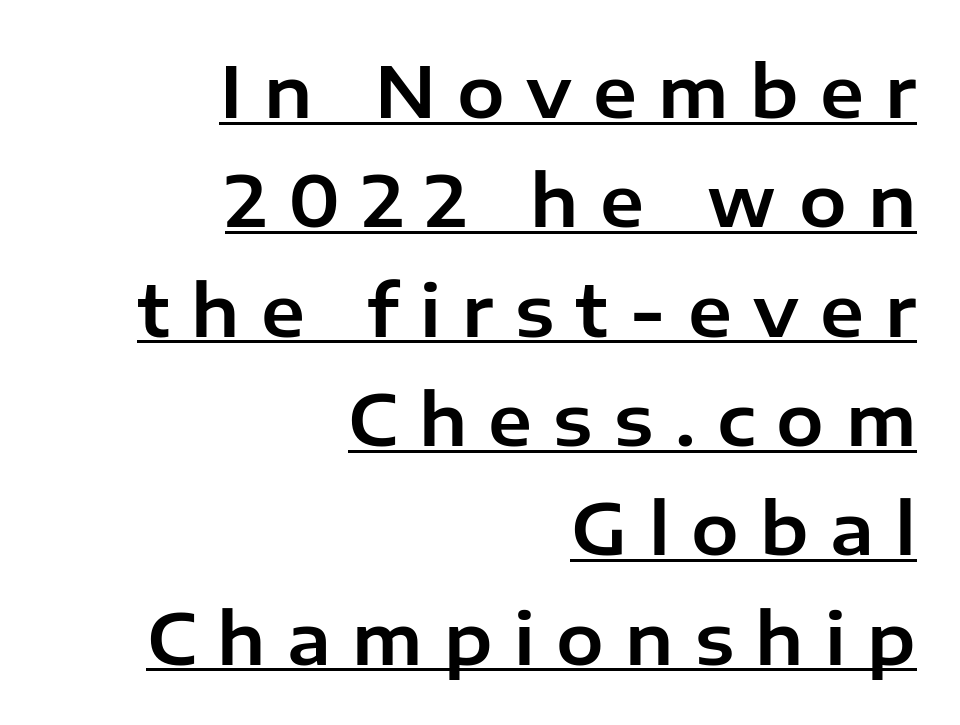
The image shows 71 px sans-serif type, upright; set right-aligned, normal line spacing (1.54x), unusually wide letter spacing (+0.3 em), underlined; low stroke contrast and a medium x-height.
